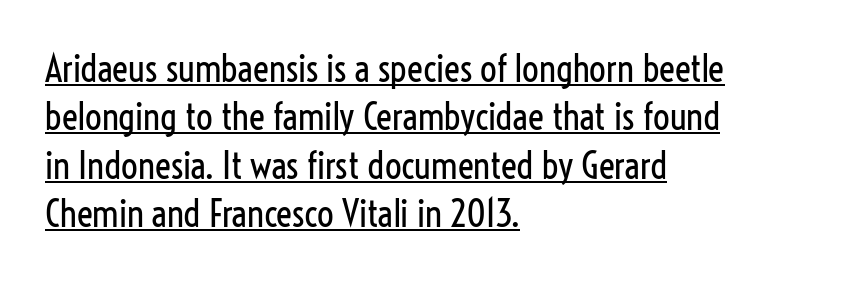
Q: Is the text bold? A: No.
Q: Is the text italic (slanted)? A: No, it is upright.
Q: Is the typeface a serif or a sans-serif typeface? A: Sans-serif.
Q: Is the text underlined? A: Yes.
Q: How is the paragraph aligned? A: Left-aligned.
Q: Is the spacing between letters normal or unusually wide? A: Normal.
Q: Is the spacing between lines tight, normal or loose? A: Normal.
Q: Width (condensed, normal, or wide)? A: Condensed.
Q: Stroke contrast? A: Low.
Q: x-height? A: Medium.
Q: Monospaced? A: No.
